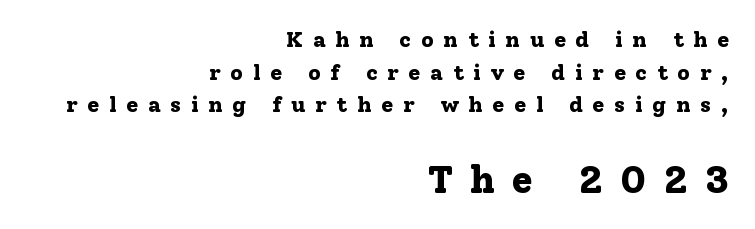
Is this a fixed-width face? No — the glyphs have proportional, varying widths. Does the bottom block carry the larger type? Yes, it does. This rendering uses right alignment, leaving the left contour irregular. Tall strokes in this sample are plumb rather than angled. Type without underlining. The letters are bold, with thick, heavy strokes.
